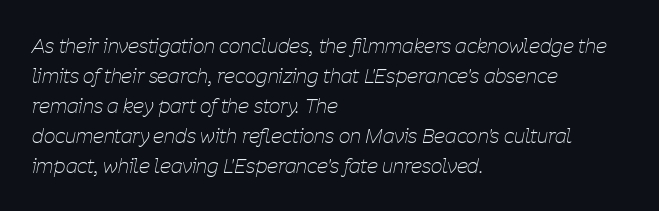
The image shows 20 px text type, italic (leaning right); set left-aligned, normal line spacing (1.5x), normal letter spacing, not underlined.
